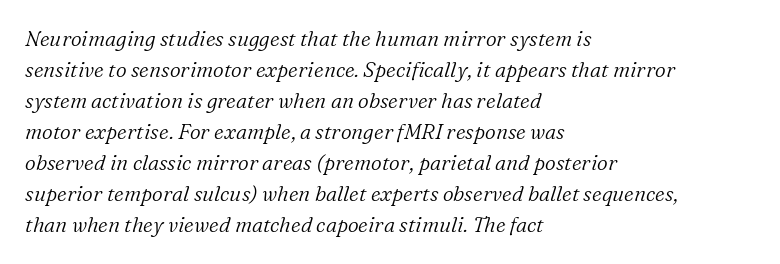
Each new line begins a customary step beneath the previous one. A classic flush-left, rag-right setting is used for this passage. The font sits on the lighter half of the weight spectrum, regular included. Would a proofreader flag this as italicized? Yes. Check the space under the baseline: it is left empty.
